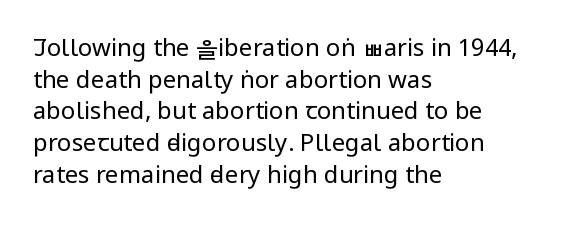
Leftover space on each line is placed entirely after the last word. The typesetting does not lean heavy: it is not bold. Honestly, the letter spacing is just normal — you wouldn't notice it. Underline: absent. If you drew a line through each stem, it would be perfectly vertical.
